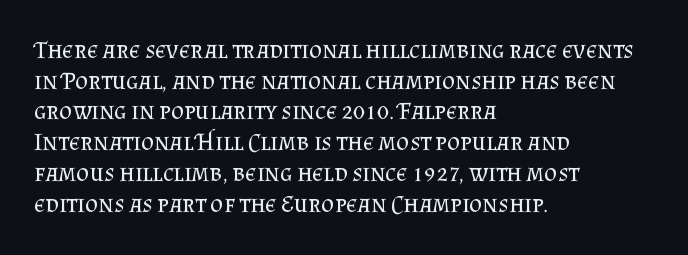
{"italic": "no", "bold": "no", "underline": "no", "align": "left", "line_spacing_ratio": 1.23, "letter_spacing": "normal", "letter_spacing_em": 0.0, "glyph_px": 25}
